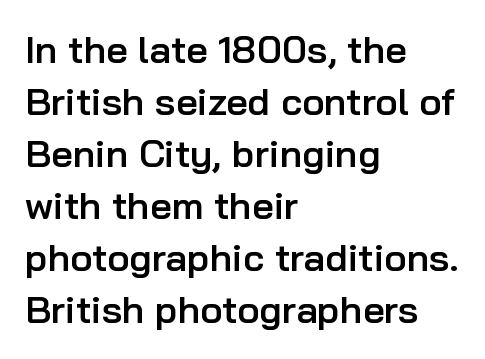
Q: Is the text bold? A: Semi-bold.
Q: Is the text italic (slanted)? A: No, it is upright.
Q: Is the typeface a serif or a sans-serif typeface? A: Sans-serif.
Q: Is the text underlined? A: No.
Q: How is the paragraph aligned? A: Left-aligned.
Q: Is the spacing between letters normal or unusually wide? A: Normal.
Q: Is the spacing between lines tight, normal or loose? A: Normal.
Q: Width (condensed, normal, or wide)? A: Normal.
Q: Stroke contrast? A: Low.
Q: x-height? A: Medium.
Q: Monospaced? A: No.
